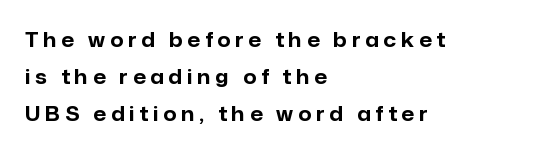
The image shows 20 px bold type, upright; set left-aligned, line spacing 1.84x, unusually wide letter spacing (+0.25 em), not underlined.
